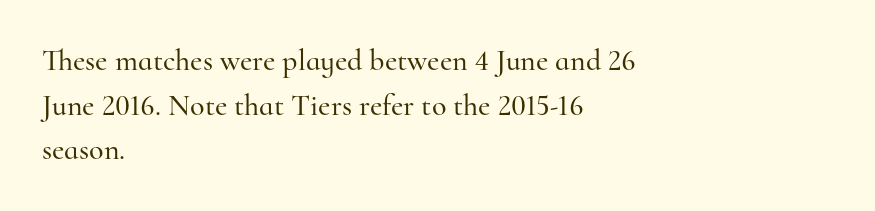
{"serif": "yes", "italic": "no", "width": "normal", "stroke_contrast": "high", "x_height": "small", "monospaced": "no", "underline": "no", "align": "left", "line_spacing": "normal", "line_spacing_ratio": 1.49, "letter_spacing": "normal", "letter_spacing_em": 0.0, "glyph_px": 30}
